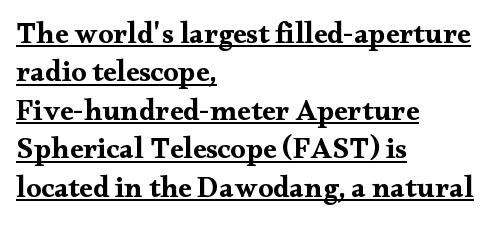
Q: Is the text bold? A: Yes.
Q: Is the text italic (slanted)? A: No, it is upright.
Q: Is the typeface a serif or a sans-serif typeface? A: Serif.
Q: Is the text underlined? A: Yes.
Q: How is the paragraph aligned? A: Left-aligned.
Q: Is the spacing between letters normal or unusually wide? A: Normal.
Q: Is the spacing between lines tight, normal or loose? A: Normal.
Q: Width (condensed, normal, or wide)? A: Wide.
Q: Stroke contrast? A: Medium.
Q: x-height? A: Small.
Q: Monospaced? A: No.
